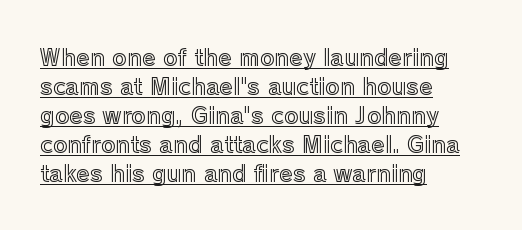
{"italic": "no", "underline": "yes", "align": "left", "line_spacing": "normal", "line_spacing_ratio": 1.32, "letter_spacing": "normal", "letter_spacing_em": 0.0, "glyph_px": 22}
